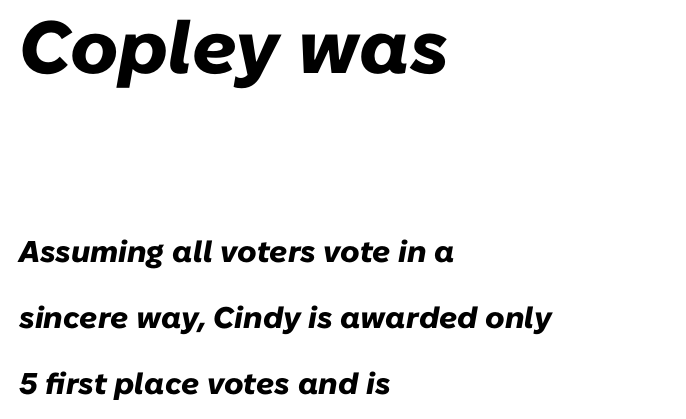
Where is the straight margin? On the left. Bigger letters appear in the top chunk; the bottom chunk is reduced. Notice how the stems are inclined rather than vertical — that's the hallmark of italics. The specimen omits any rule beneath the text block's lines.
